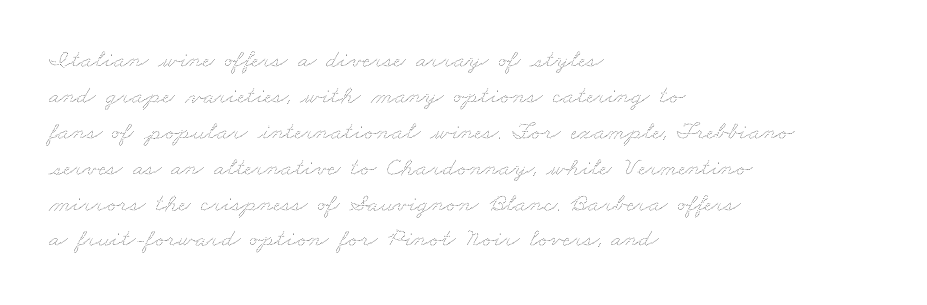
The image shows 26 px text type; set left-aligned, normal line spacing (1.38x), normal letter spacing, not underlined.
